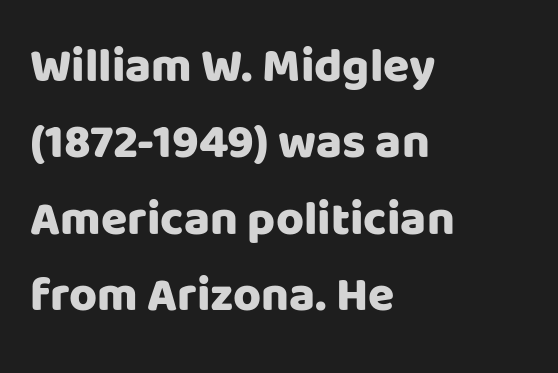
{"serif": "no", "italic": "no", "width": "normal", "stroke_contrast": "low", "x_height": "large", "monospaced": "no", "underline": "no", "align": "left", "line_spacing": "normal", "line_spacing_ratio": 1.59, "letter_spacing": "normal", "letter_spacing_em": 0.0, "glyph_px": 48}
